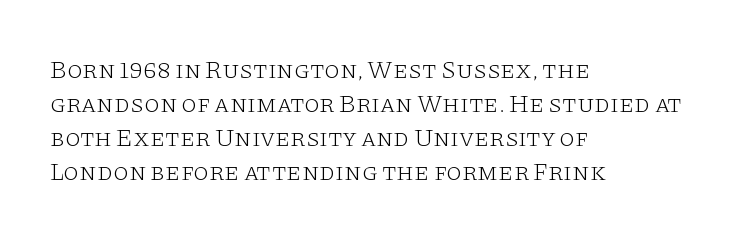
The image shows 25 px text type, upright; set left-aligned, normal line spacing (1.36x), normal letter spacing, not underlined.
